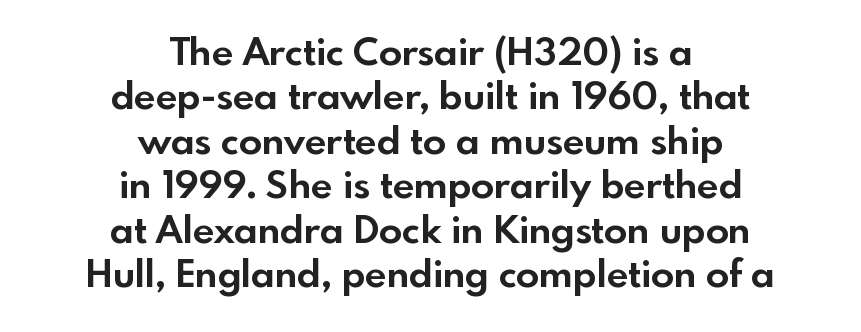
The image shows 38 px bold sans-serif type, upright; set centered, line spacing 1.17x, normal letter spacing, not underlined; a small x-height.
